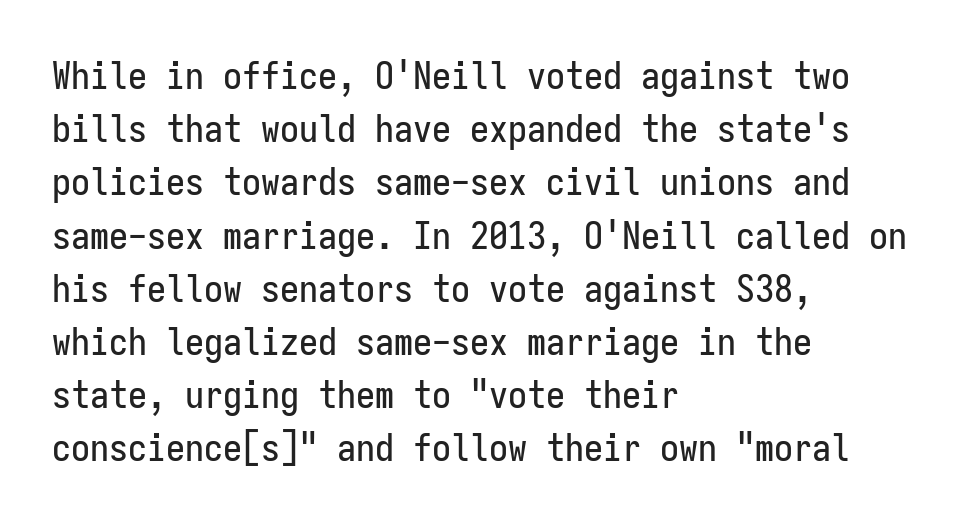
Q: Is the text italic (slanted)? A: No, it is upright.
Q: Is the typeface a serif or a sans-serif typeface? A: Sans-serif.
Q: Is the text underlined? A: No.
Q: How is the paragraph aligned? A: Left-aligned.
Q: Is the spacing between letters normal or unusually wide? A: Normal.
Q: Is the spacing between lines tight, normal or loose? A: Normal.
Q: Width (condensed, normal, or wide)? A: Condensed.
Q: Stroke contrast? A: Low.
Q: x-height? A: Medium.
Q: Monospaced? A: Yes.
